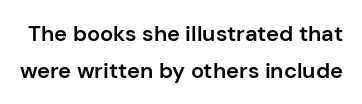
{"italic": "no", "bold": "semi", "underline": "no", "line_spacing": "normal", "line_spacing_ratio": 1.66, "letter_spacing": "normal", "letter_spacing_em": 0.0, "glyph_px": 22}
